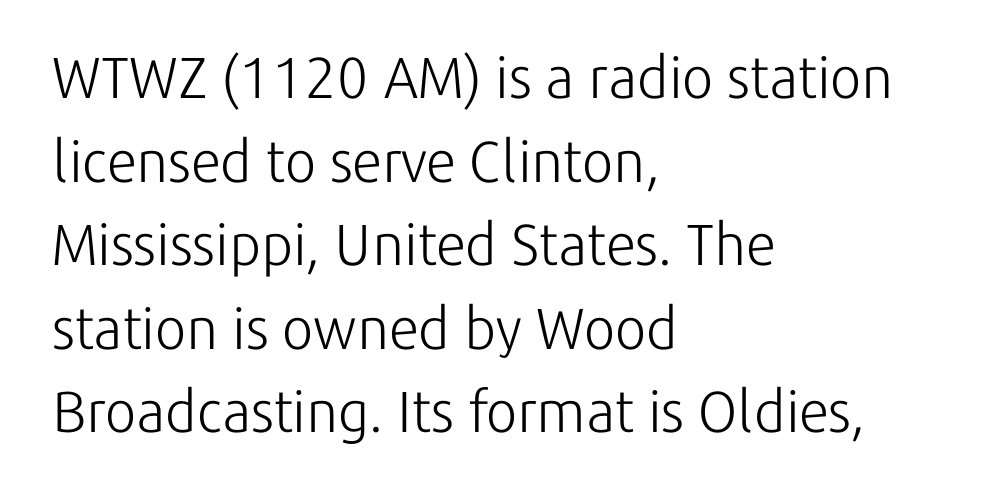
The image shows 58 px light sans-serif type, upright; set left-aligned, normal line spacing (1.44x), normal letter spacing, not underlined; low stroke contrast and a medium x-height.
